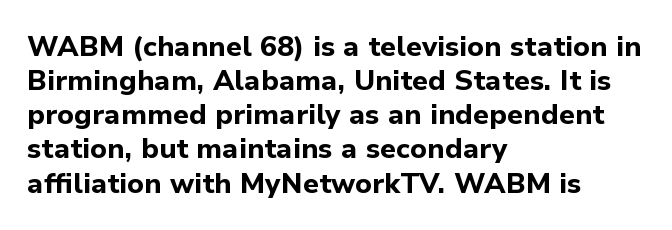
The image shows 28 px bold sans-serif type, upright; set left-aligned, line spacing 1.22x, normal letter spacing, not underlined; low stroke contrast and a medium x-height.
